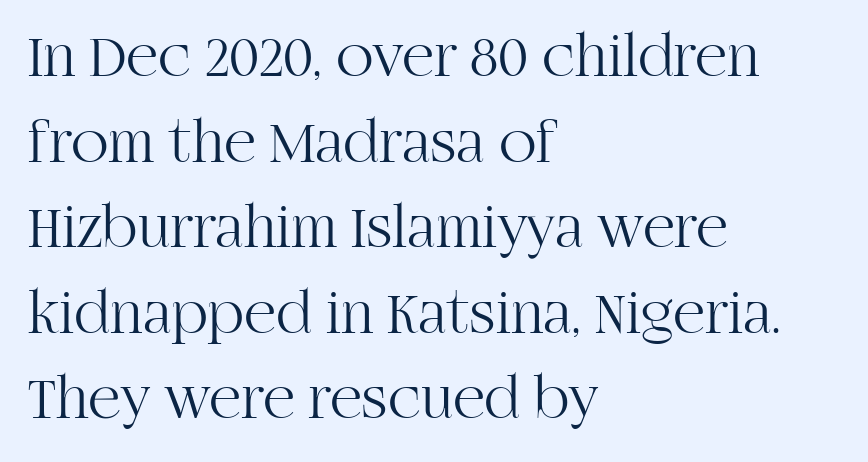
Check the space under the baseline: it is left empty. Looks like regular typesetting: each glyph gets only the width it needs. Unlike italic type, these characters show no tilt at all. Check where the strokes stop: tiny serifs finish them off. A typesetter would call this leading conventional body-copy spacing. The type is set solid horizontally, with unmodified tracking.
